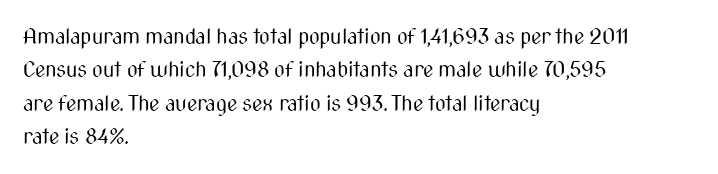
How would I describe the line gaps? Plain and ordinary. Weight: in the light-to-regular range. The type is set solid horizontally, with unmodified tracking. The lines are quadded left.
